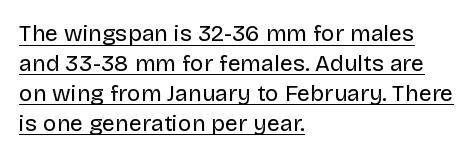
{"italic": "no", "bold": "no", "underline": "yes", "align": "left", "line_spacing": "normal", "line_spacing_ratio": 1.3, "letter_spacing": "normal", "letter_spacing_em": 0.0, "glyph_px": 23}
